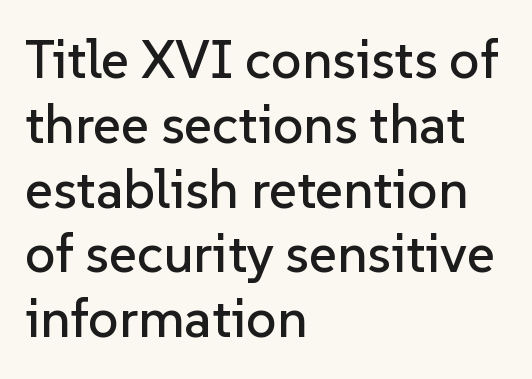
Q: Is the text italic (slanted)? A: No, it is upright.
Q: Is the typeface a serif or a sans-serif typeface? A: Sans-serif.
Q: Is the text underlined? A: No.
Q: How is the paragraph aligned? A: Left-aligned.
Q: Is the spacing between letters normal or unusually wide? A: Normal.
Q: Width (condensed, normal, or wide)? A: Normal.
Q: Stroke contrast? A: Low.
Q: x-height? A: Medium.
Q: Monospaced? A: No.
